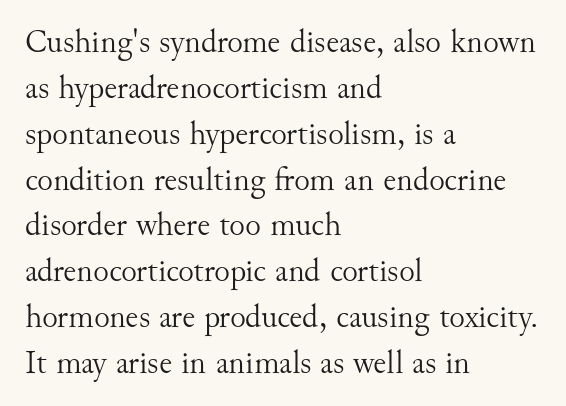
Caption: standard tracking, unaltered. Check the space under the baseline: it is left empty. The typesetting does not lean heavy: it is not bold. Nope, not italic — everything's standing straight.
